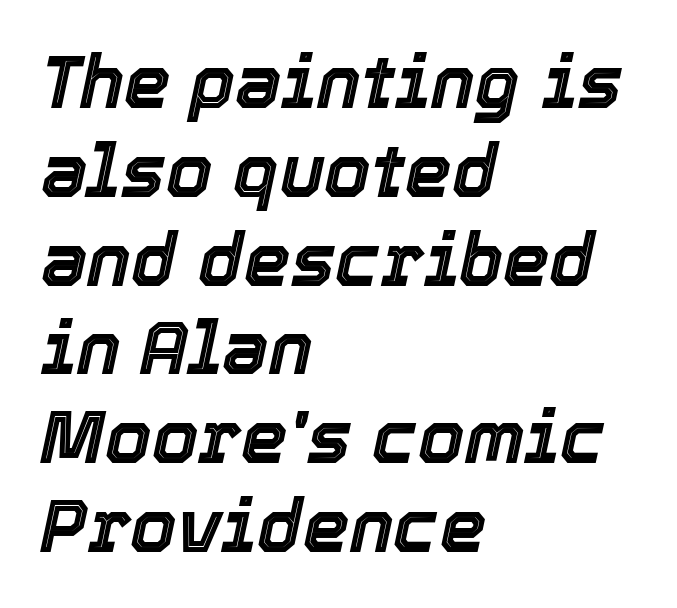
A typesetter would mark this as italic. Looks like regular typesetting: each glyph gets only the width it needs. Inter-character spacing is left at the font's built-in metrics. Descenders are the only things crossing below the line. Short and long lines alike share a common starting point at left.
